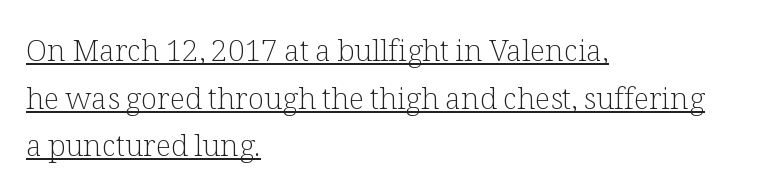
What stands out about the letter spacing? Nothing — it is the standard amount. In terms of letterform style, serifs are clearly present. Heaviness? Minimal to ordinary, like unemphasized prose. The words here are underlined. The typesetter chose a ragged-right arrangement here.
